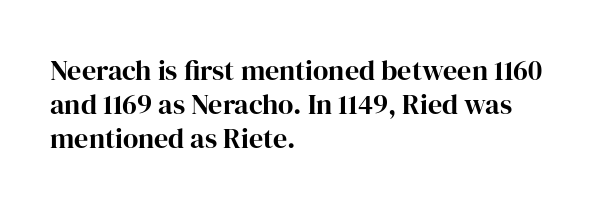
Q: Is the text bold? A: Yes.
Q: Is the text italic (slanted)? A: No, it is upright.
Q: Is the typeface a serif or a sans-serif typeface? A: Serif.
Q: Is the text underlined? A: No.
Q: How is the paragraph aligned? A: Left-aligned.
Q: Is the spacing between letters normal or unusually wide? A: Normal.
Q: Width (condensed, normal, or wide)? A: Normal.
Q: Stroke contrast? A: High.
Q: x-height? A: Medium.
Q: Monospaced? A: No.
